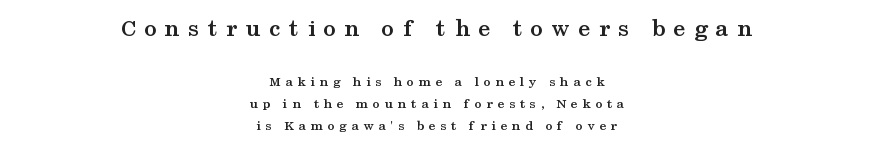
Q: Is the text bold? A: Yes.
Q: Is the text italic (slanted)? A: No, it is upright.
Q: Is the text underlined? A: No.
Q: How is the paragraph aligned? A: Centered.
Q: Is the spacing between letters normal or unusually wide? A: Unusually wide.
Q: Is the spacing between lines tight, normal or loose? A: Normal.
Q: Which block of text is set in a larger size, the first (top) or the second (bottom)? A: The first (top) one.
